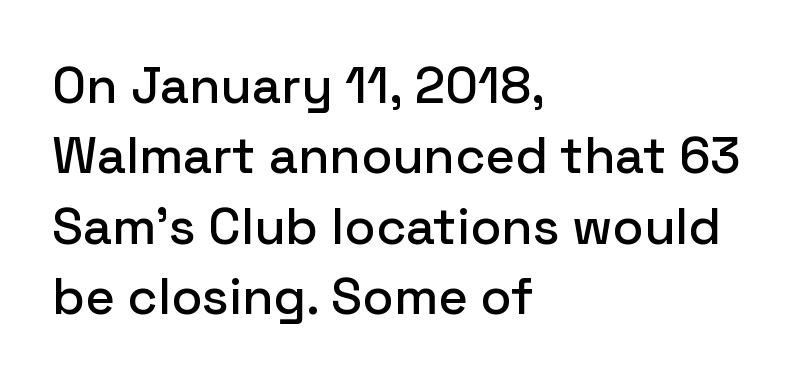
Q: Is the text italic (slanted)? A: No, it is upright.
Q: Is the typeface a serif or a sans-serif typeface? A: Sans-serif.
Q: Is the text underlined? A: No.
Q: How is the paragraph aligned? A: Left-aligned.
Q: Is the spacing between letters normal or unusually wide? A: Normal.
Q: Is the spacing between lines tight, normal or loose? A: Normal.
Q: Width (condensed, normal, or wide)? A: Normal.
Q: Stroke contrast? A: Low.
Q: x-height? A: Medium.
Q: Monospaced? A: No.
